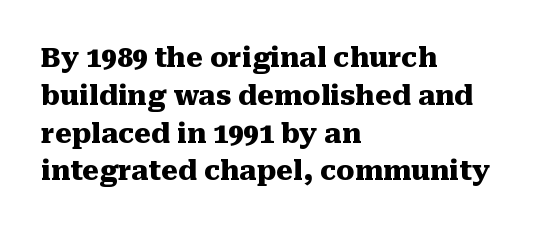
{"italic": "no", "bold": "yes", "underline": "no", "align": "left", "line_spacing": "normal", "line_spacing_ratio": 1.4, "letter_spacing": "normal", "letter_spacing_em": 0.0, "glyph_px": 27}
